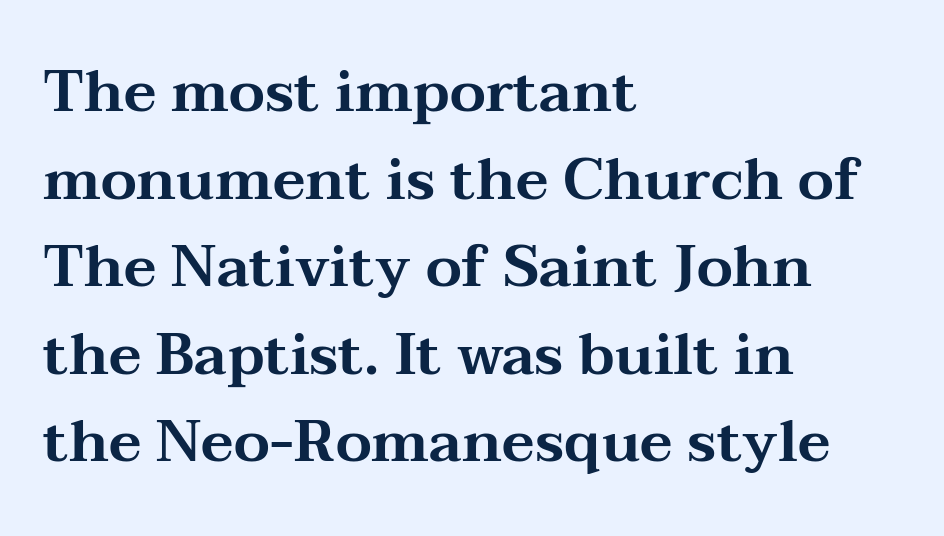
Q: Is the text italic (slanted)? A: No, it is upright.
Q: Is the typeface a serif or a sans-serif typeface? A: Serif.
Q: Is the text underlined? A: No.
Q: How is the paragraph aligned? A: Left-aligned.
Q: Is the spacing between letters normal or unusually wide? A: Normal.
Q: Is the spacing between lines tight, normal or loose? A: Normal.
Q: Width (condensed, normal, or wide)? A: Wide.
Q: Stroke contrast? A: Medium.
Q: x-height? A: Medium.
Q: Monospaced? A: No.
